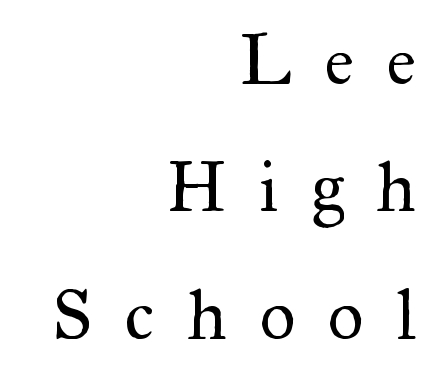
Q: Is the text bold? A: No.
Q: Is the text italic (slanted)? A: No, it is upright.
Q: Is the typeface a serif or a sans-serif typeface? A: Serif.
Q: Is the text underlined? A: No.
Q: How is the paragraph aligned? A: Right-aligned.
Q: Is the spacing between letters normal or unusually wide? A: Unusually wide.
Q: Width (condensed, normal, or wide)? A: Normal.
Q: Stroke contrast? A: Medium.
Q: x-height? A: Small.
Q: Monospaced? A: No.
